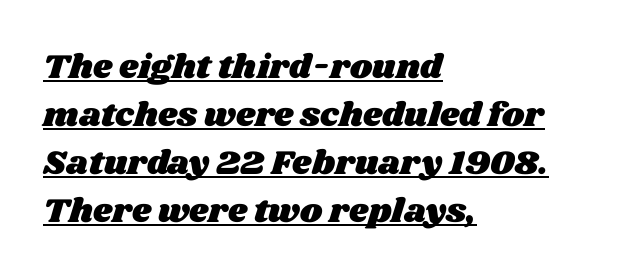
The image shows 34 px wide type; set left-aligned, normal line spacing (1.41x), normal letter spacing, underlined; medium stroke contrast and a large x-height.
